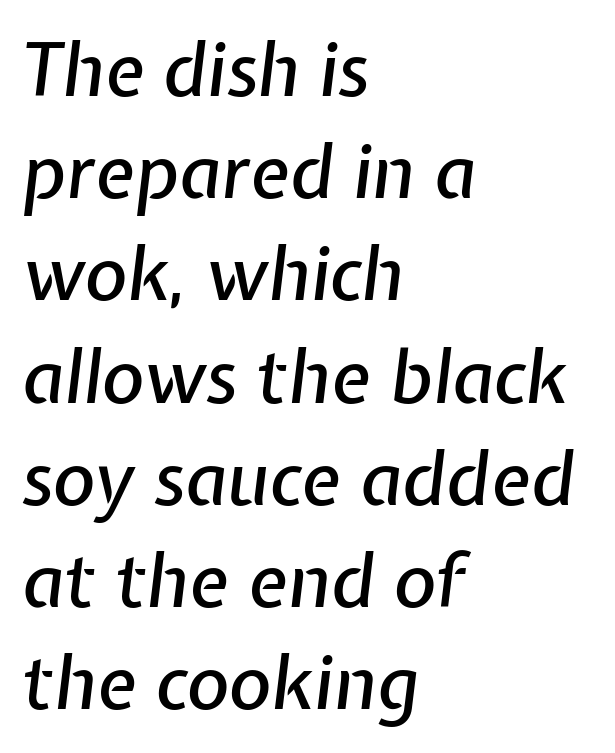
In CSS terms this would be text-align: left. Quick note: underline off. How would I describe the line gaps? Plain and ordinary. Characters follow at the spacing the type designer built in.
